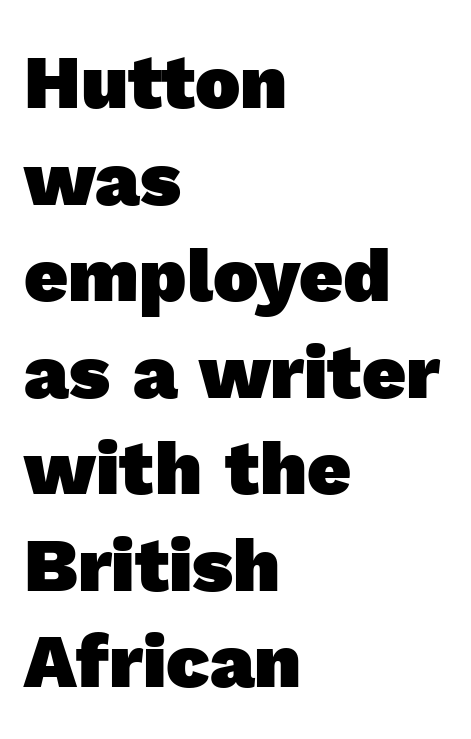
Q: Is the text bold? A: Yes.
Q: Is the typeface a serif or a sans-serif typeface? A: Sans-serif.
Q: Is the text underlined? A: No.
Q: How is the paragraph aligned? A: Left-aligned.
Q: Is the spacing between letters normal or unusually wide? A: Normal.
Q: Is the spacing between lines tight, normal or loose? A: Normal.
Q: Width (condensed, normal, or wide)? A: Normal.
Q: x-height? A: Medium.
Q: Monospaced? A: No.
